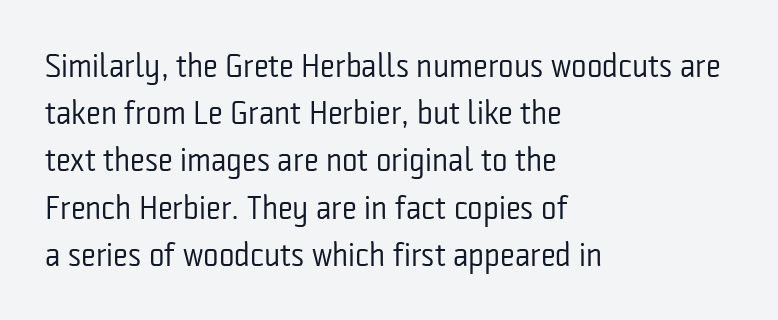
You could not count columns in this text — the font is proportionally spaced. A clean baseline with only descenders dipping below it. Typographically, this falls in the sans-serif category. Successive baselines arrive at the customary interval. The type sits square on the baseline with zero lean. Inter-character spacing is left at the font's built-in metrics.
